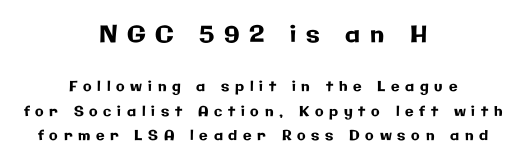
The image shows 23 px text type, upright; set centered, line spacing 1.74x, unusually wide letter spacing (+0.41 em), not underlined; the first (top) block is 1.64x larger.
